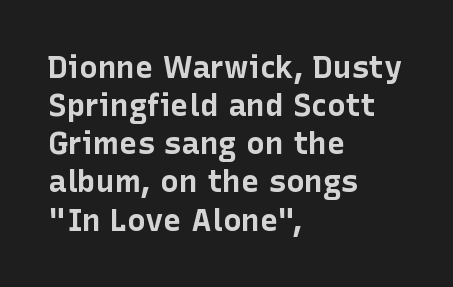
Q: Is the text bold? A: Yes.
Q: Is the text italic (slanted)? A: No, it is upright.
Q: Is the typeface a serif or a sans-serif typeface? A: Sans-serif.
Q: Is the text underlined? A: No.
Q: How is the paragraph aligned? A: Left-aligned.
Q: Is the spacing between letters normal or unusually wide? A: Normal.
Q: Width (condensed, normal, or wide)? A: Normal.
Q: Stroke contrast? A: Low.
Q: x-height? A: Medium.
Q: Monospaced? A: No.
